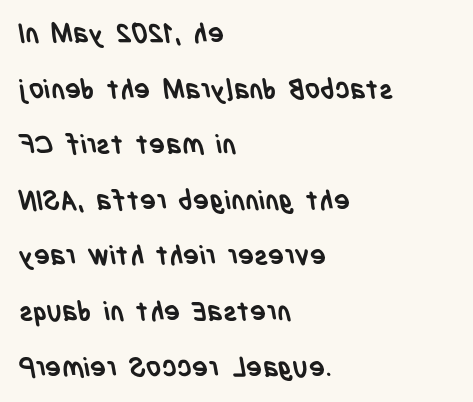
Q: Is the text bold? A: Yes.
Q: Is the text underlined? A: No.
Q: How is the paragraph aligned? A: Left-aligned.
Q: Is the spacing between letters normal or unusually wide? A: Normal.
Q: Is the spacing between lines tight, normal or loose? A: Loose.
